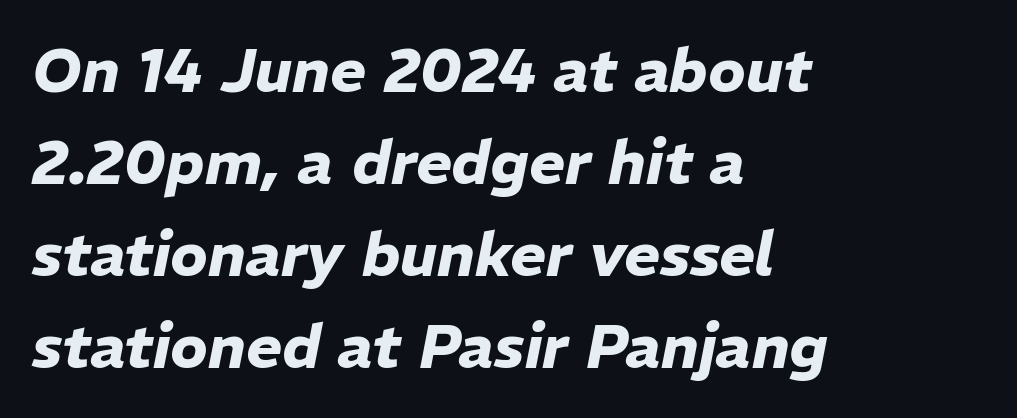
The image shows 61 px heavy type, italic (leaning right); set left-aligned, normal line spacing (1.51x), normal letter spacing, not underlined; low stroke contrast and a medium x-height.
